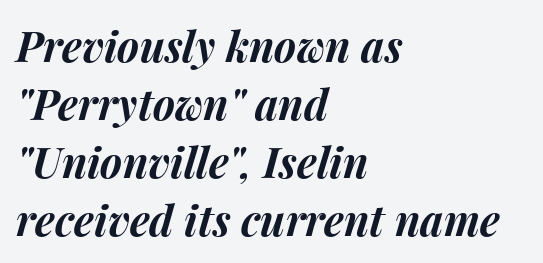
Is this a fixed-width face? No — the glyphs have proportional, varying widths. Evenly set lines give the paragraph a standard silhouette. The face used here has a pronounced slope to its letters. Only glyphs here, with clear space below each row.
